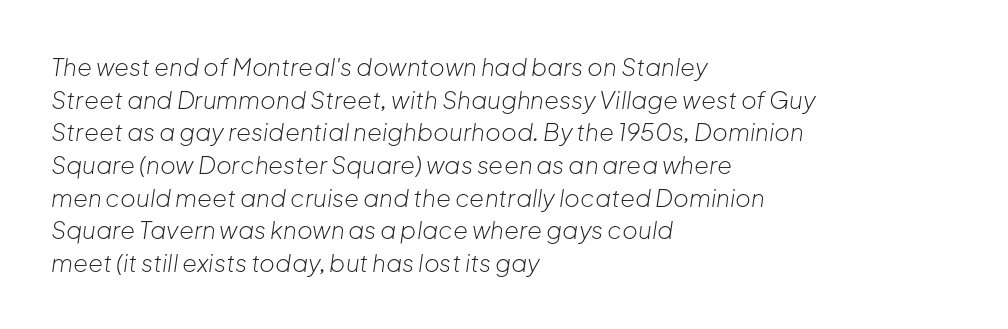
{"italic": "yes", "lean": "right", "slant_degrees": 8, "bold": "no", "underline": "no", "align": "left", "line_spacing": "normal", "line_spacing_ratio": 1.36, "letter_spacing": "normal", "letter_spacing_em": 0.0, "glyph_px": 24}
